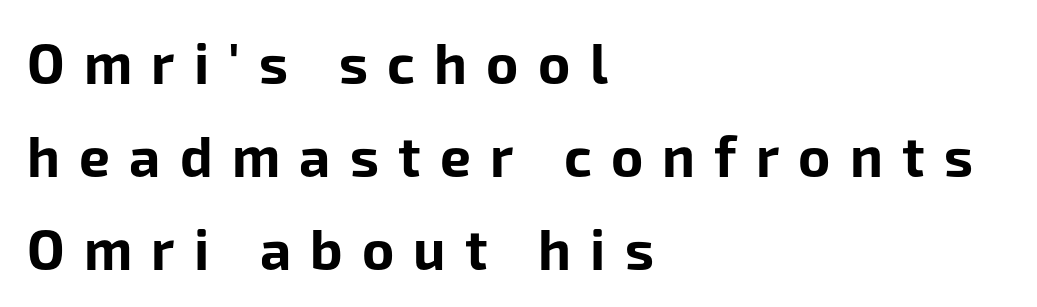
Thick stems and heavy bowls — unmistakably bold. What stands out about the letter spacing? Its width — letters are far apart. If you drew a line through each stem, it would be perfectly vertical. The designer left line spacing at the default. Line starts are locked; line ends wander. Spacing verdict: proportional, widths tailored to each character.
